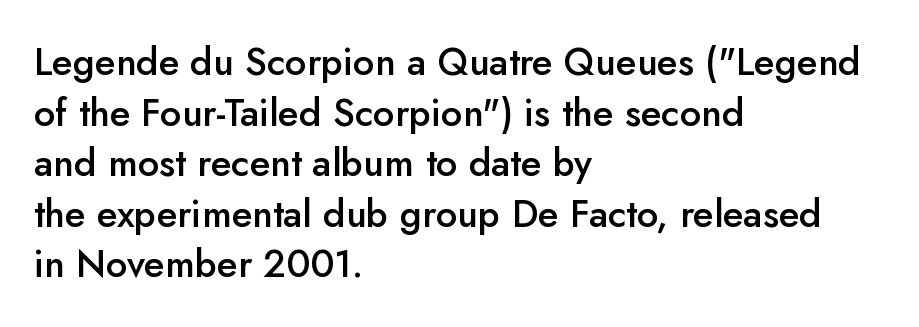
The image shows 38 px semibold sans-serif type, upright; set left-aligned, normal line spacing (1.33x), normal letter spacing, not underlined; low stroke contrast and a small x-height.
